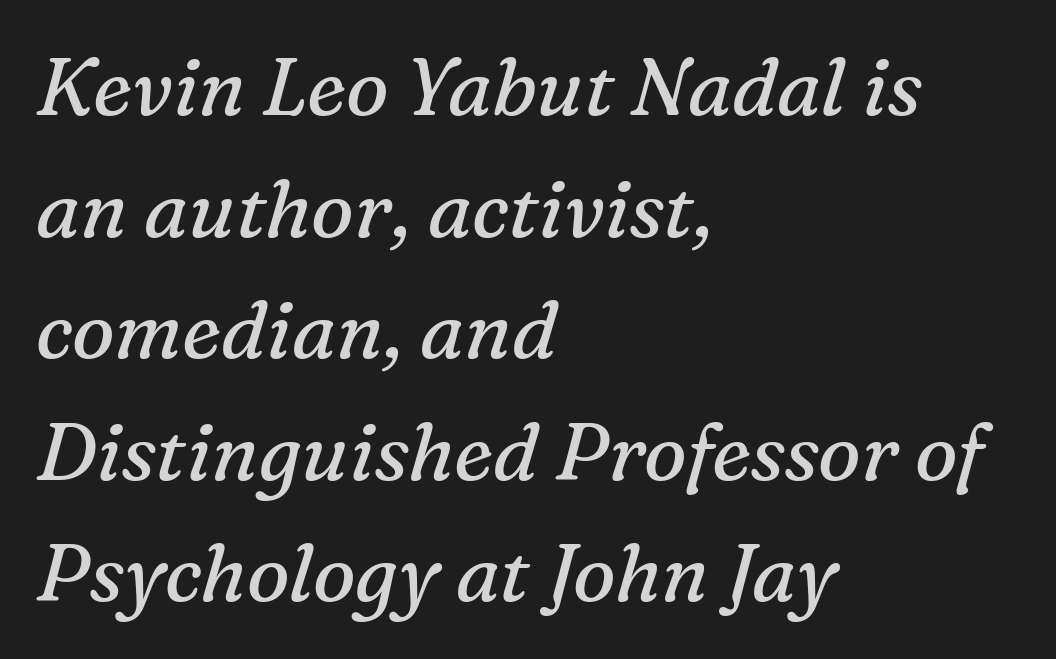
A student would call this left alignment; a typographer would say flush left, rag right. Slanted lettering throughout. No extra ink here — the face is not bold. This sample has the flowing, uneven cadence of proportional lettering. These lines sit exactly where default settings would place them.
